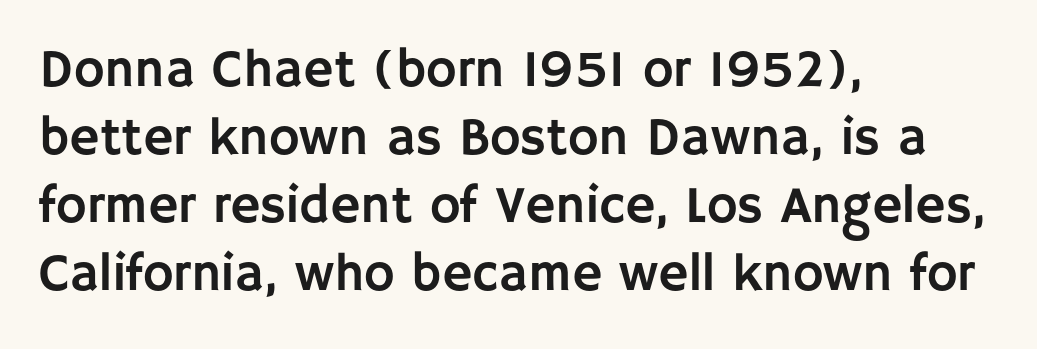
Nothing unusual about the tracking: characters are spaced as the font intends. Each letter's strokes conclude bluntly, with no projecting serifs. Leading: standard. This sample is left-justified, so line endings fall wherever the words run out.
